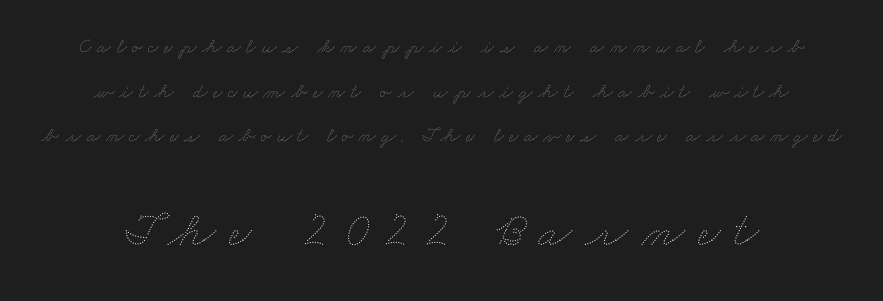
The image shows 49 px thin, wide type; set loose line spacing (2.23x), unusually wide letter spacing (+0.28 em), not underlined; the second (bottom) block is 2.45x larger; medium stroke contrast and a small x-height.
